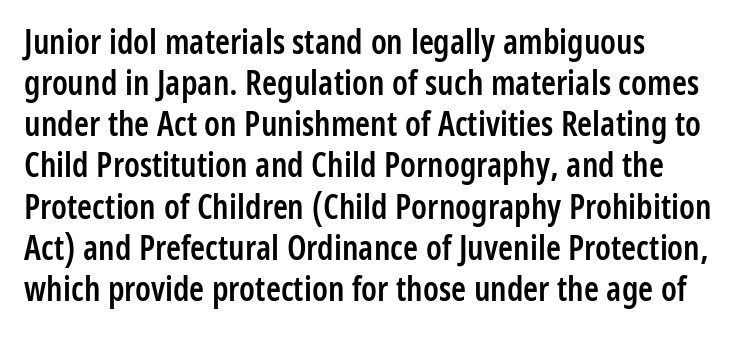
{"serif": "no", "italic": "no", "bold": "semi", "weight": "semibold", "width": "condensed", "stroke_contrast": "low", "x_height": "medium", "monospaced": "no", "underline": "no", "align": "left", "line_spacing_ratio": 1.21, "letter_spacing": "normal", "letter_spacing_em": 0.0, "glyph_px": 34}
